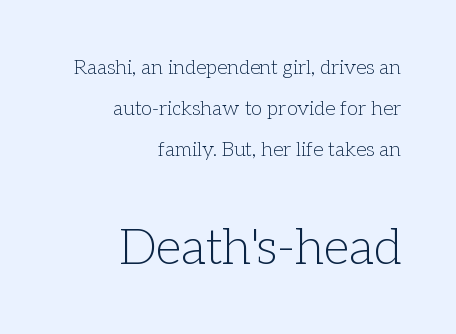
Q: Is the text bold? A: No.
Q: Is the text italic (slanted)? A: No, it is upright.
Q: Is the typeface a serif or a sans-serif typeface? A: Serif.
Q: Is the text underlined? A: No.
Q: How is the paragraph aligned? A: Right-aligned.
Q: Is the spacing between letters normal or unusually wide? A: Normal.
Q: Is the spacing between lines tight, normal or loose? A: Loose.
Q: Which block of text is set in a larger size, the first (top) or the second (bottom)? A: The second (bottom) one.
Q: Width (condensed, normal, or wide)? A: Normal.
Q: Stroke contrast? A: Low.
Q: x-height? A: Medium.
Q: Monospaced? A: No.
